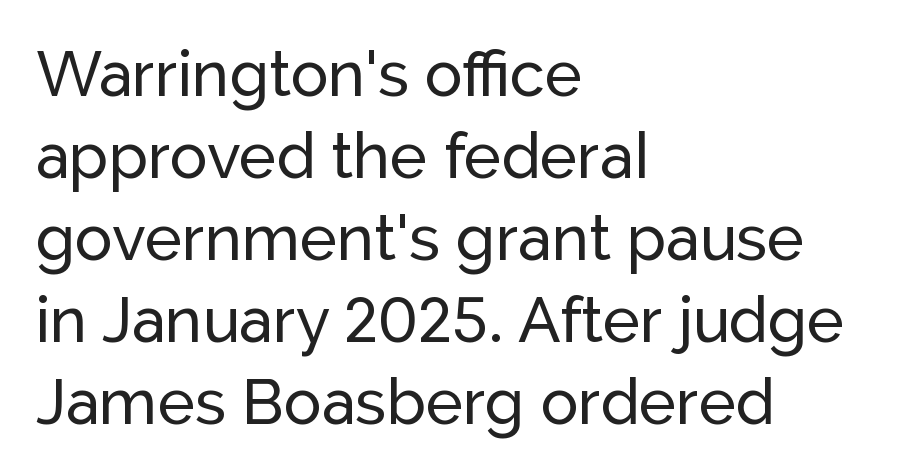
Is this a fixed-width face? No — the glyphs have proportional, varying widths. Vertical spacing — default. A roman cut, with each character standing at attention. The letterforms sit shoulder to shoulder at normal distance. Type without underlining. The letters carry no serifs — their stems end cleanly without finishing strokes.
